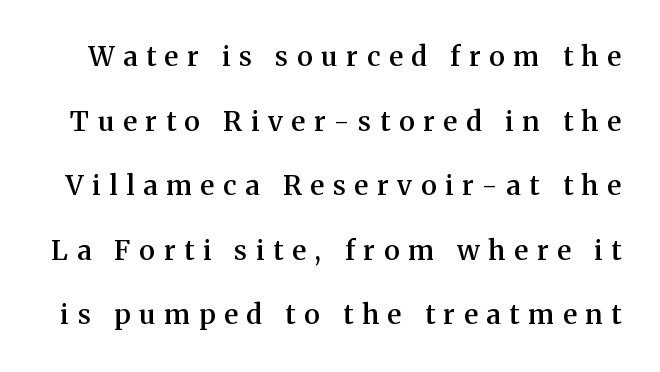
{"italic": "no", "bold": "semi", "underline": "no", "line_spacing": "loose", "line_spacing_ratio": 2.39, "letter_spacing": "wide", "letter_spacing_em": 0.33, "glyph_px": 27}
